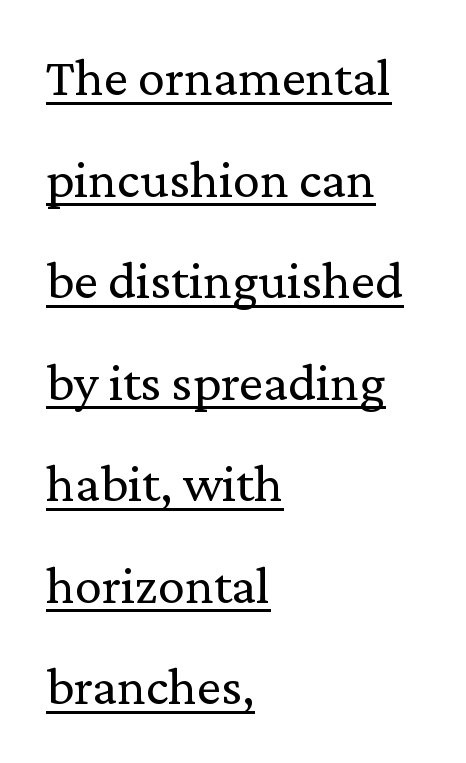
The image shows 54 px regular-weight serif type, upright; set left-aligned, line spacing 1.88x, normal letter spacing, underlined; low stroke contrast and a medium x-height.
